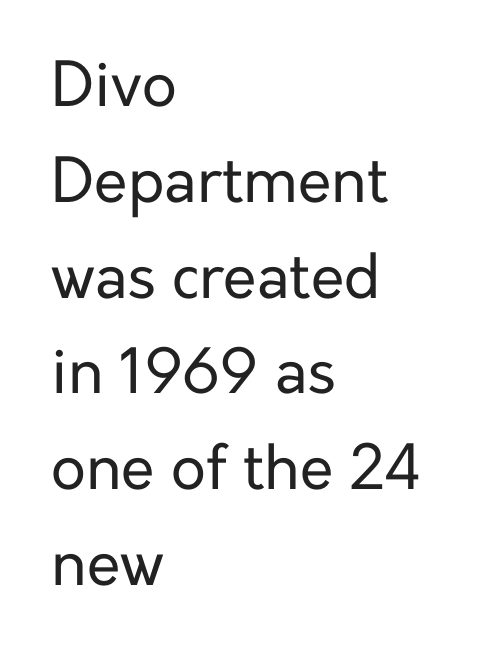
The image shows 61 px regular-weight sans-serif type, upright; set left-aligned, normal line spacing (1.57x), normal letter spacing, not underlined; low stroke contrast and a medium x-height.
